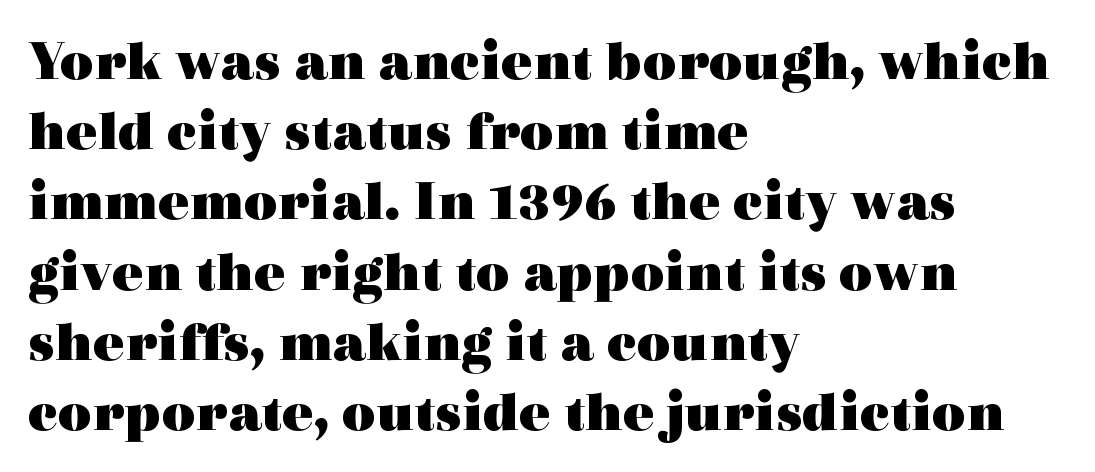
The image shows 58 px heavy, wide serif type, upright; set left-aligned, line spacing 1.21x, normal letter spacing, not underlined; a medium x-height.
